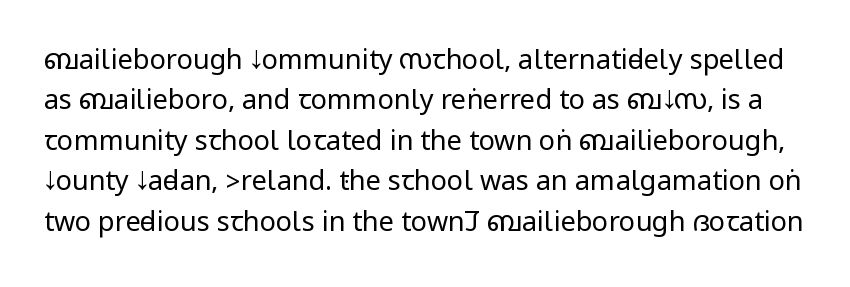
Whoever set this chose a conventional vertical rhythm. Unmarked baselines from the first word to the last. Is the type heavy? It reads as light-to-regular instead. Students, note that the glyphs here touch the page at normal intervals. The specimen reads as upright at a glance.
